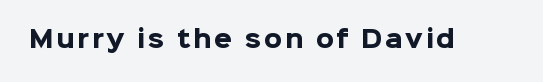
{"italic": "no", "bold": "yes", "underline": "no", "glyph_px": 23}
